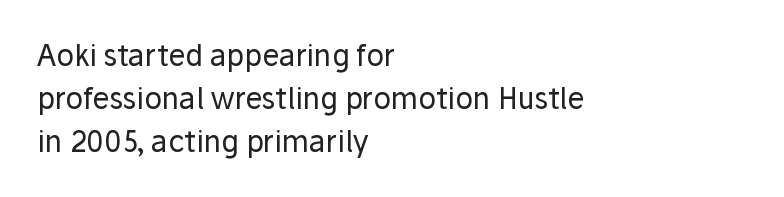
Q: Is the text bold? A: No.
Q: Is the text italic (slanted)? A: No, it is upright.
Q: Is the typeface a serif or a sans-serif typeface? A: Sans-serif.
Q: Is the text underlined? A: No.
Q: How is the paragraph aligned? A: Left-aligned.
Q: Is the spacing between letters normal or unusually wide? A: Normal.
Q: Is the spacing between lines tight, normal or loose? A: Normal.
Q: Width (condensed, normal, or wide)? A: Normal.
Q: Stroke contrast? A: Low.
Q: x-height? A: Medium.
Q: Monospaced? A: No.
